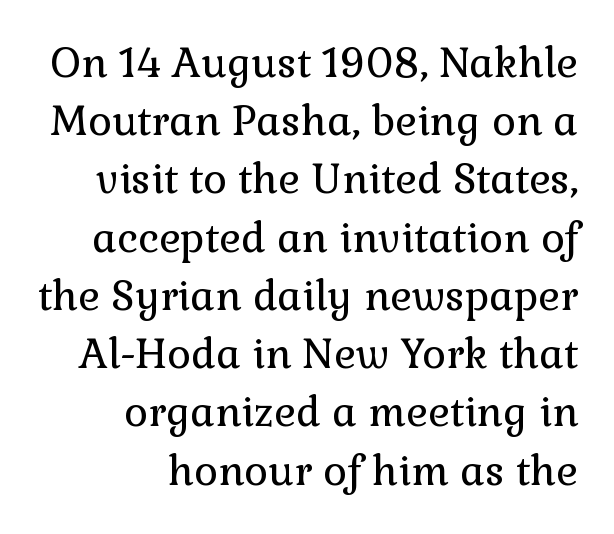
{"serif": "yes", "italic": "no", "bold": "no", "weight": "regular", "width": "normal", "x_height": "medium", "monospaced": "no", "underline": "no", "align": "right", "line_spacing": "normal", "line_spacing_ratio": 1.42, "letter_spacing": "normal", "letter_spacing_em": 0.0, "glyph_px": 41}
